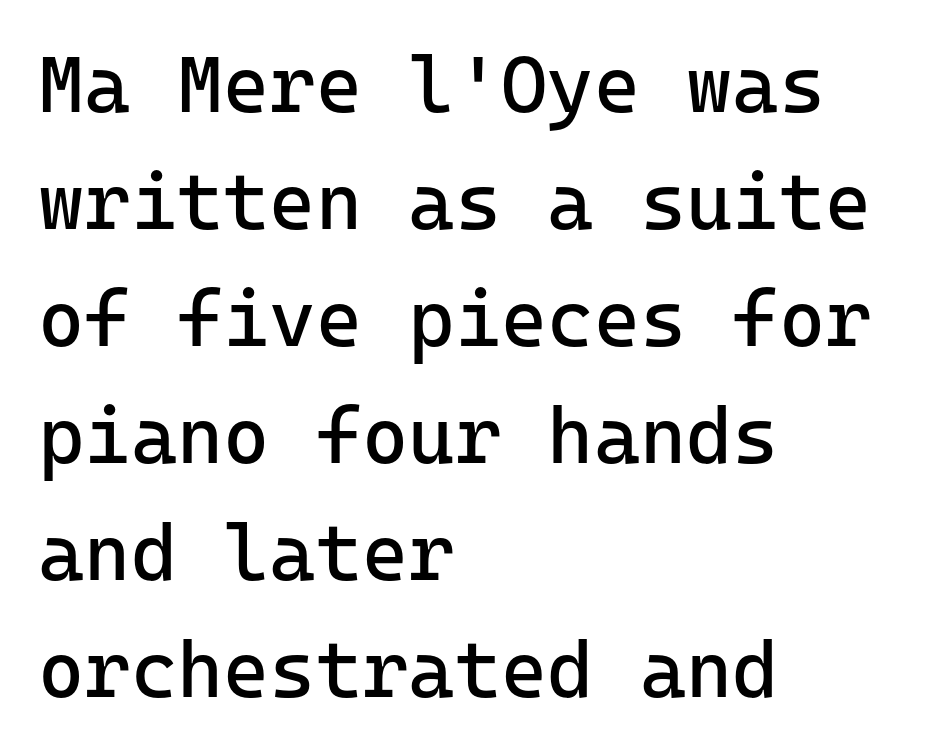
{"serif": "no", "italic": "no", "bold": "no", "weight": "regular", "width": "normal", "stroke_contrast": "low", "x_height": "medium", "underline": "no", "align": "left", "line_spacing": "normal", "line_spacing_ratio": 1.48, "letter_spacing": "normal", "letter_spacing_em": 0.0, "glyph_px": 79}
